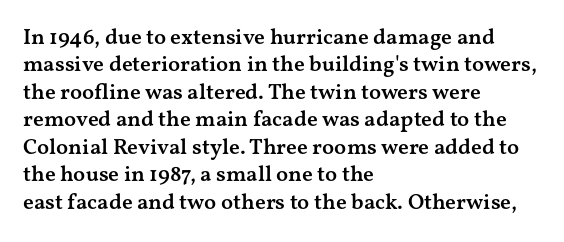
{"italic": "no", "bold": "semi", "underline": "no", "align": "left", "line_spacing": "normal", "line_spacing_ratio": 1.25, "letter_spacing": "normal", "letter_spacing_em": 0.0, "glyph_px": 22}
